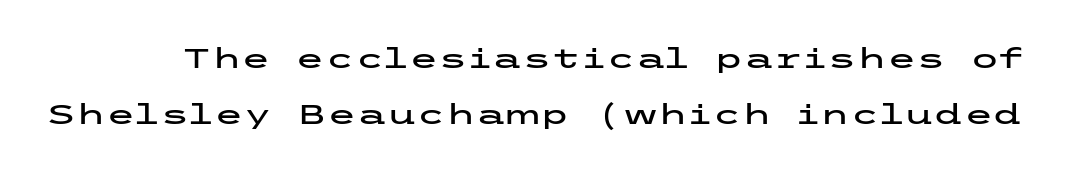
Q: Is the text italic (slanted)? A: No, it is upright.
Q: Is the text underlined? A: No.
Q: Is the spacing between letters normal or unusually wide? A: Normal.
Q: Is the spacing between lines tight, normal or loose? A: Loose.
